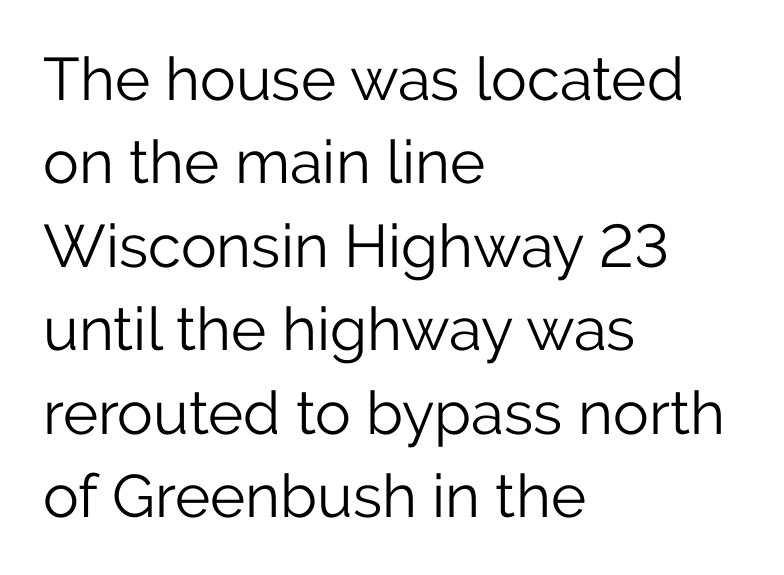
The image shows 60 px light sans-serif type, upright; set left-aligned, normal line spacing (1.39x), normal letter spacing, not underlined; low stroke contrast and a medium x-height.
